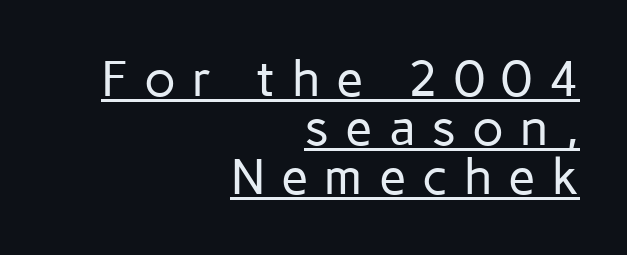
The image shows 50 px regular-weight sans-serif type, upright; set right-aligned, tight line spacing (0.98x), unusually wide letter spacing (+0.32 em), underlined; low stroke contrast and a medium x-height.
